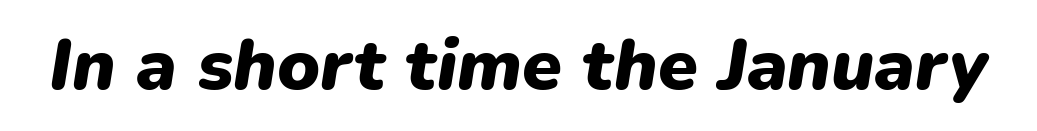
The baseline area is clear. This sample uses an oblique cut, with every glyph tilted off the vertical. This is heavy type, rendered in bold. Think of a printed novel: that variable character pitch is what you see here. Characters follow at the spacing the type designer built in.
